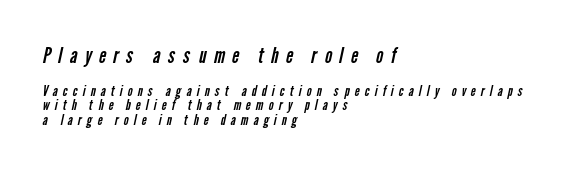
{"bold": "no", "underline": "no", "align": "left", "line_spacing": "tight", "line_spacing_ratio": 0.97, "letter_spacing": "wide", "letter_spacing_em": 0.34, "larger_block": "first", "size_ratio": 1.47, "glyph_px": 22}
